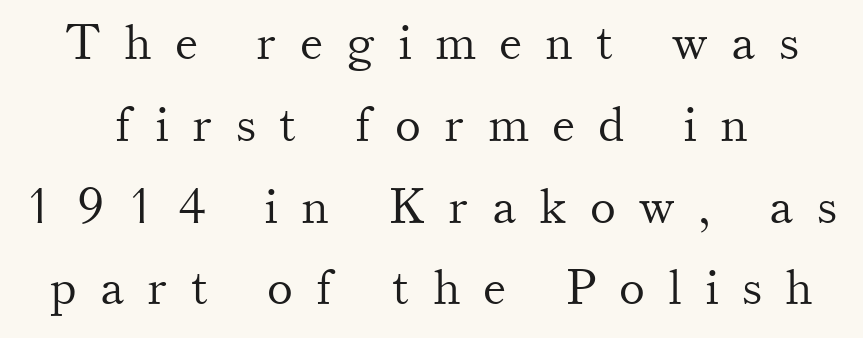
{"serif": "yes", "italic": "no", "bold": "no", "weight": "light", "width": "normal", "stroke_contrast": "medium", "x_height": "small", "monospaced": "no", "underline": "no", "line_spacing": "normal", "line_spacing_ratio": 1.67, "letter_spacing": "wide", "letter_spacing_em": 0.47, "glyph_px": 49}
